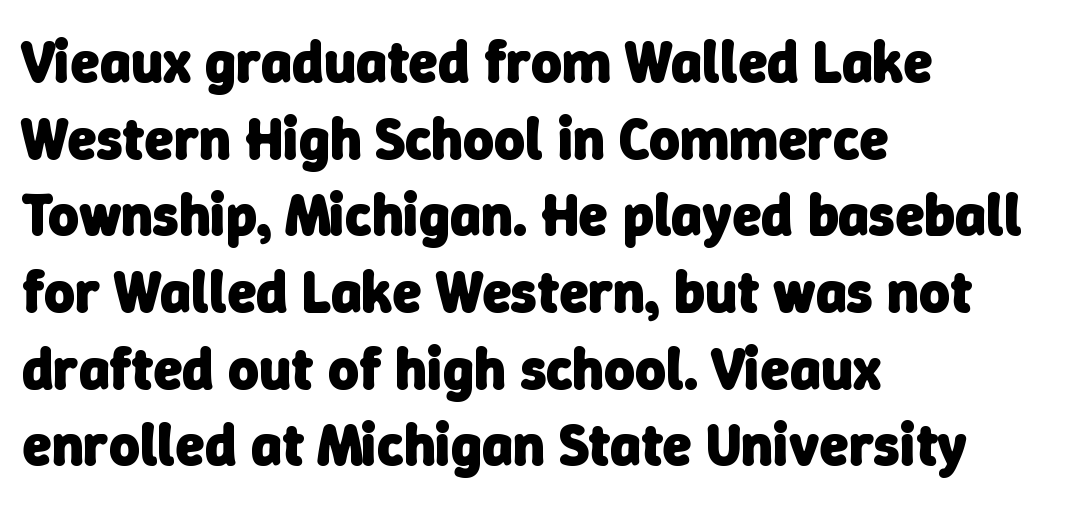
{"serif": "no", "bold": "yes", "weight": "heavy", "width": "normal", "stroke_contrast": "low", "x_height": "medium", "monospaced": "no", "underline": "no", "align": "left", "line_spacing": "normal", "line_spacing_ratio": 1.3, "letter_spacing": "normal", "letter_spacing_em": 0.0, "glyph_px": 59}
